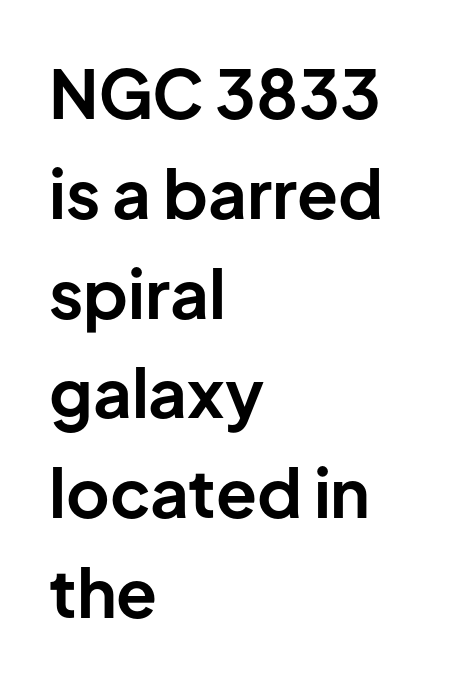
{"serif": "no", "italic": "no", "bold": "yes", "weight": "bold", "width": "normal", "stroke_contrast": "low", "x_height": "medium", "monospaced": "no", "underline": "no", "align": "left", "line_spacing": "normal", "line_spacing_ratio": 1.49, "letter_spacing": "normal", "letter_spacing_em": 0.0, "glyph_px": 67}
